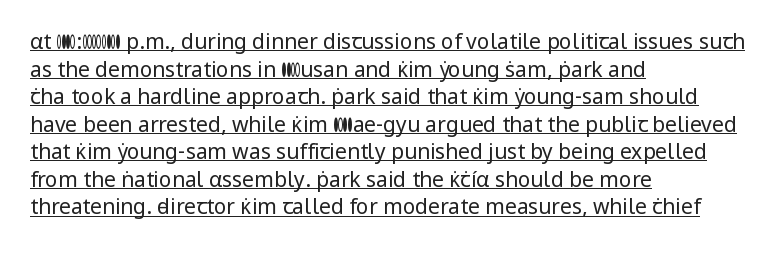
Q: Is the text bold? A: No.
Q: Is the text italic (slanted)? A: No, it is upright.
Q: Is the text underlined? A: Yes.
Q: How is the paragraph aligned? A: Left-aligned.
Q: Is the spacing between letters normal or unusually wide? A: Normal.
Q: Is the spacing between lines tight, normal or loose? A: Normal.
